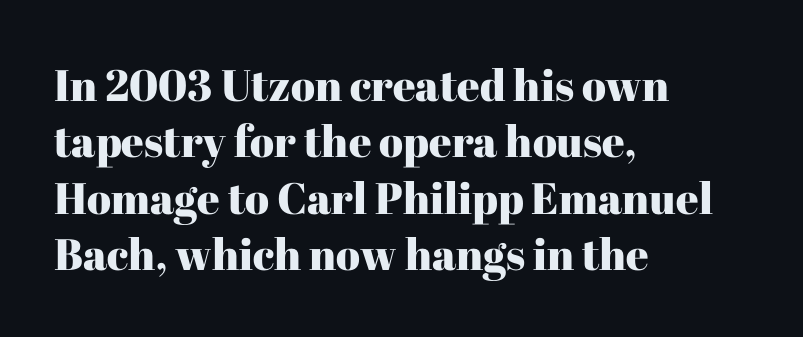
The image shows 44 px serif type, upright; set left-aligned, normal line spacing (1.28x), normal letter spacing, not underlined; high stroke contrast and a medium x-height.
